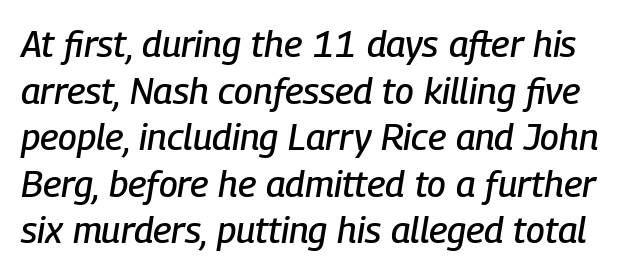
{"italic": "yes", "lean": "right", "slant_degrees": 9, "width": "condensed", "stroke_contrast": "low", "x_height": "medium", "monospaced": "no", "underline": "no", "line_spacing": "normal", "line_spacing_ratio": 1.26, "letter_spacing": "normal", "letter_spacing_em": 0.0, "glyph_px": 37}
